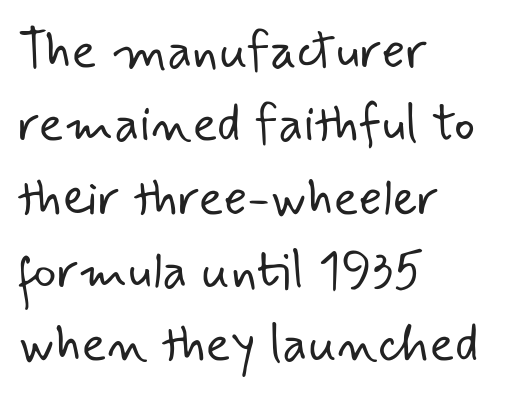
{"serif": "no", "bold": "no", "weight": "light", "width": "normal", "stroke_contrast": "low", "x_height": "small", "monospaced": "no", "underline": "no", "align": "left", "line_spacing": "normal", "line_spacing_ratio": 1.41, "letter_spacing": "normal", "letter_spacing_em": 0.0, "glyph_px": 52}
